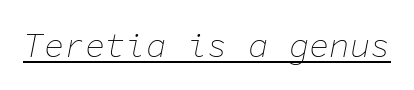
The image shows 34 px thin type, italic (leaning right), monospaced; set normal letter spacing, underlined; low stroke contrast and a medium x-height.
